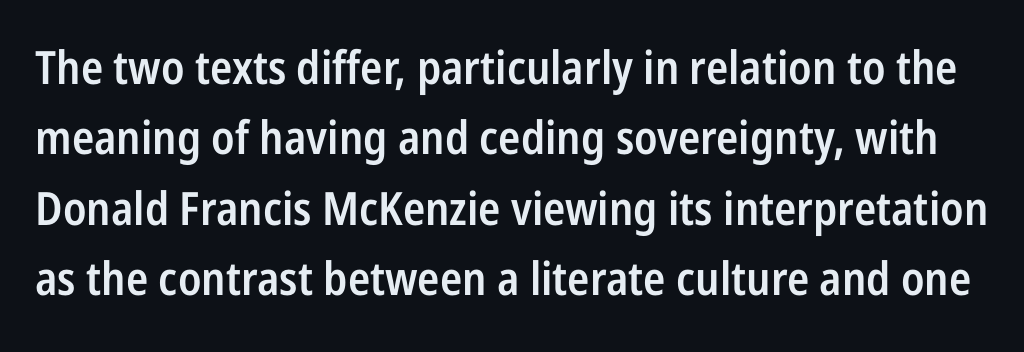
{"serif": "no", "italic": "no", "bold": "semi", "weight": "semibold", "width": "condensed", "stroke_contrast": "low", "x_height": "medium", "monospaced": "no", "underline": "no", "line_spacing": "normal", "line_spacing_ratio": 1.53, "letter_spacing": "normal", "letter_spacing_em": 0.0, "glyph_px": 46}
